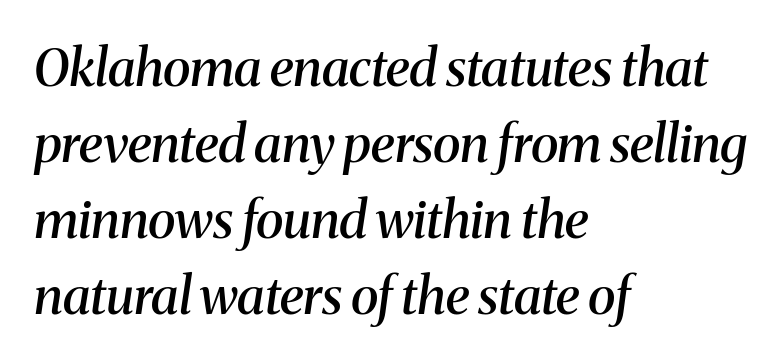
{"serif": "yes", "italic": "yes", "lean": "right", "slant_degrees": 8, "bold": "semi", "weight": "semibold", "width": "normal", "stroke_contrast": "medium", "x_height": "medium", "monospaced": "no", "underline": "no", "align": "left", "line_spacing": "normal", "line_spacing_ratio": 1.46, "letter_spacing": "normal", "letter_spacing_em": 0.0, "glyph_px": 52}
